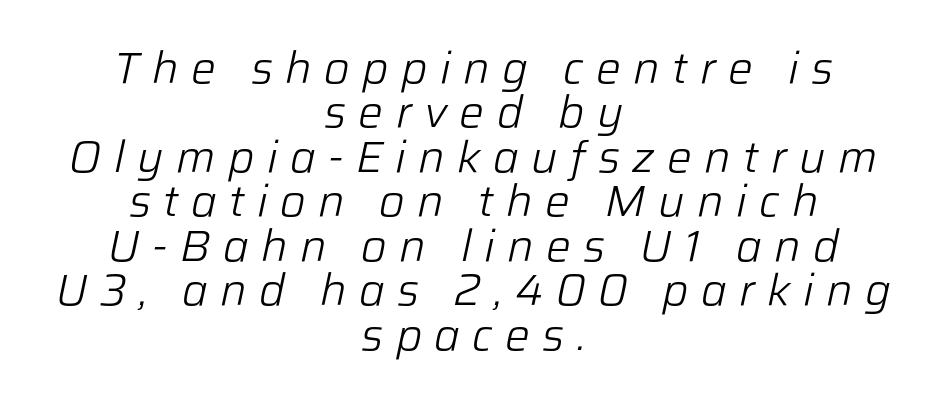
Q: Is the text bold? A: No.
Q: Is the text italic (slanted)? A: Yes, it leans right by about 12 degrees.
Q: Is the text underlined? A: No.
Q: How is the paragraph aligned? A: Centered.
Q: Is the spacing between letters normal or unusually wide? A: Unusually wide.
Q: Is the spacing between lines tight, normal or loose? A: Tight.
Q: Width (condensed, normal, or wide)? A: Normal.
Q: Stroke contrast? A: Low.
Q: x-height? A: Medium.
Q: Monospaced? A: No.
